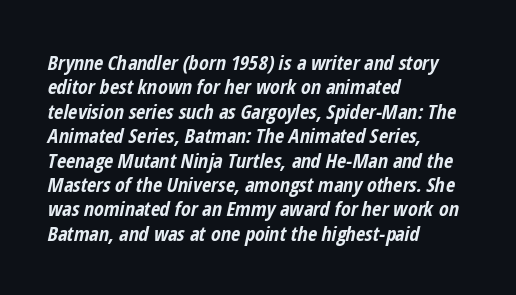
What weight is shown? A full bold with thick strokes. It's the slanting kind of type. Short note: letters normally spaced. If you drew a ruler down the left edge, every line would touch it. The words here are not underlined.
